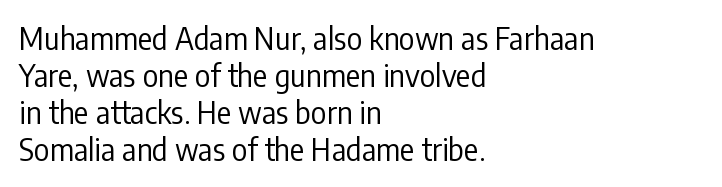
{"serif": "no", "italic": "no", "bold": "no", "weight": "regular", "width": "condensed", "stroke_contrast": "low", "x_height": "medium", "monospaced": "no", "underline": "no", "align": "left", "line_spacing_ratio": 1.23, "letter_spacing": "normal", "letter_spacing_em": 0.0, "glyph_px": 30}
